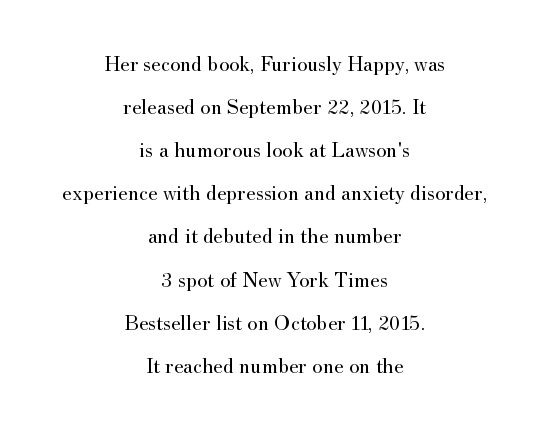
These lines stack symmetrically, like a column narrowing and widening about its center. The specimen reads as upright at a glance. Each word holds together tightly as a unit, with standard inter-letter gaps. Is the stroke heavy? The answer is a plain regular-or-lighter. The glyphs are unaccompanied by any horizontal stroke below them.
